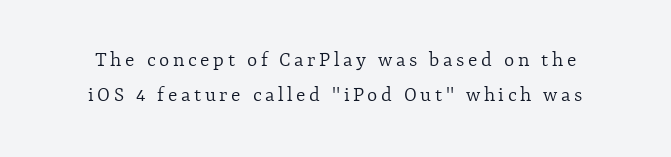
The foot of each line stays bare and open. The letters stand upright; this is a roman face. Stem width sits at or under what a default text font uses. How would I describe the line gaps? Plain and ordinary.
